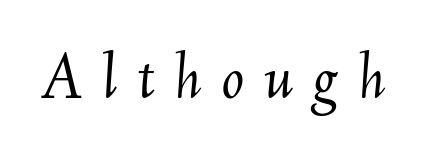
Q: Is the text bold? A: No.
Q: Is the text italic (slanted)? A: Yes, it leans right by about 6 degrees.
Q: Is the text underlined? A: No.
Q: Is the spacing between letters normal or unusually wide? A: Unusually wide.
Q: Width (condensed, normal, or wide)? A: Normal.
Q: Stroke contrast? A: Medium.
Q: x-height? A: Small.
Q: Monospaced? A: No.
